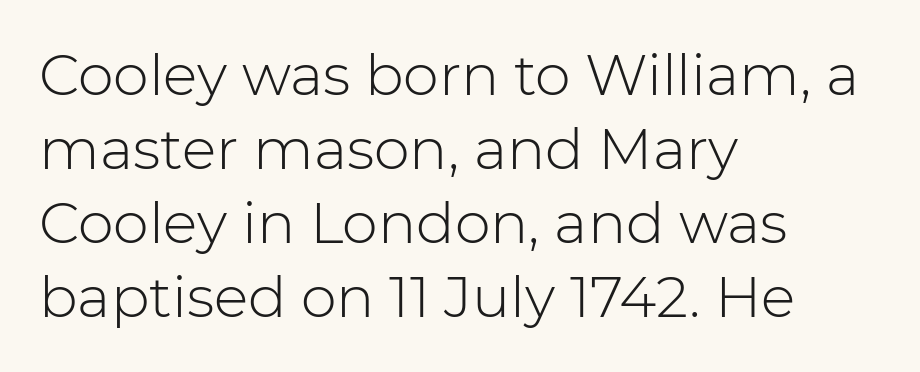
Q: Is the text bold? A: No.
Q: Is the text italic (slanted)? A: No, it is upright.
Q: Is the typeface a serif or a sans-serif typeface? A: Sans-serif.
Q: Is the text underlined? A: No.
Q: How is the paragraph aligned? A: Left-aligned.
Q: Is the spacing between letters normal or unusually wide? A: Normal.
Q: Is the spacing between lines tight, normal or loose? A: Normal.
Q: Width (condensed, normal, or wide)? A: Normal.
Q: Stroke contrast? A: Low.
Q: x-height? A: Medium.
Q: Monospaced? A: No.
